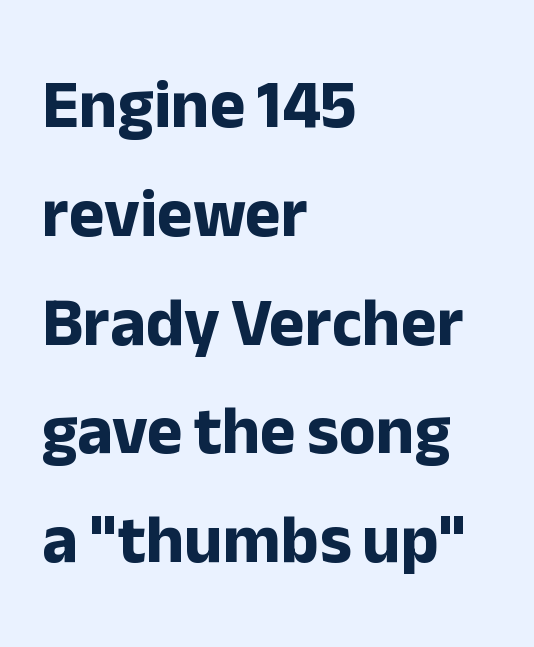
The image shows 68 px bold sans-serif type, upright; set left-aligned, normal line spacing (1.6x), normal letter spacing, not underlined; low stroke contrast and a medium x-height.
